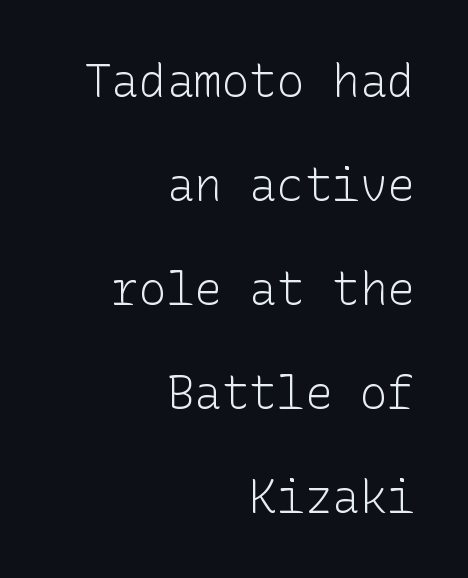
The image shows 46 px light sans-serif type, upright; set right-aligned, loose line spacing (2.26x), normal letter spacing, not underlined; low stroke contrast and a medium x-height.
